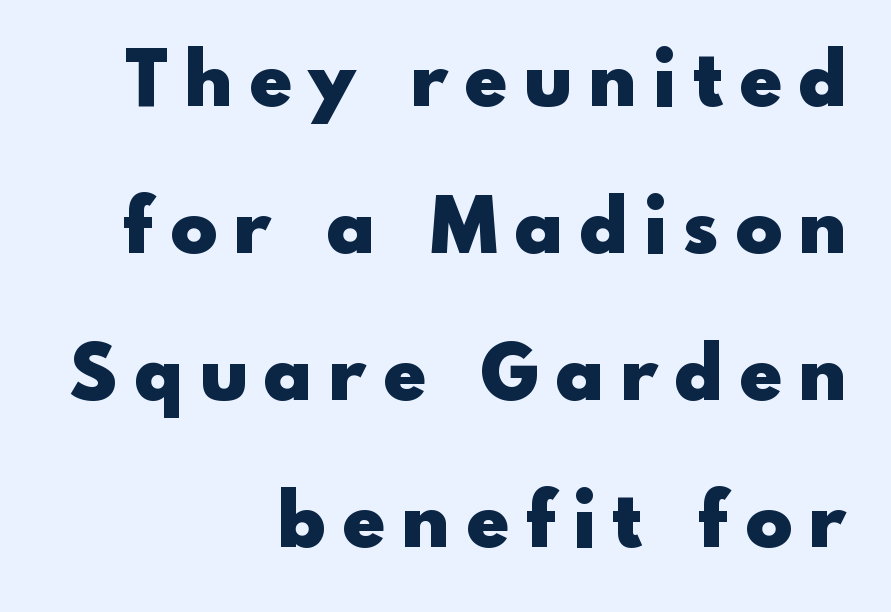
The image shows 77 px heavy sans-serif type, upright; set right-aligned, loose line spacing (1.91x), unusually wide letter spacing (+0.23 em), not underlined; a small x-height.
